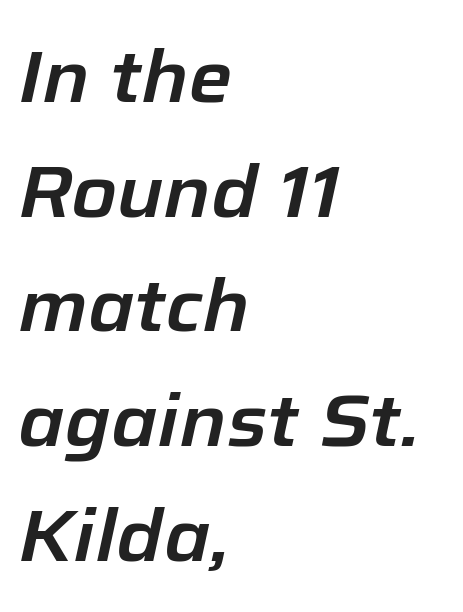
Line beginnings align vertically; line endings do not. The letters advance in unequal steps, a hallmark of proportional type. The string is rendered with underlining switched off. Observe the ordinary spacing: letters are neighbours, not strangers.
